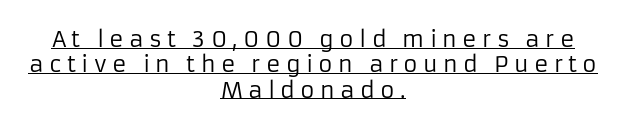
The image shows 22 px text type, upright; set centered, tight line spacing (1.15x), unusually wide letter spacing (+0.24 em), underlined.
